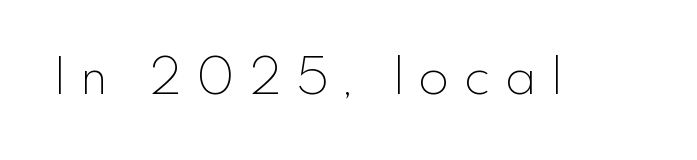
Q: Is the text bold? A: No.
Q: Is the text italic (slanted)? A: No, it is upright.
Q: Is the typeface a serif or a sans-serif typeface? A: Sans-serif.
Q: Is the text underlined? A: No.
Q: Is the spacing between letters normal or unusually wide? A: Unusually wide.
Q: Width (condensed, normal, or wide)? A: Normal.
Q: x-height? A: Small.
Q: Monospaced? A: No.
